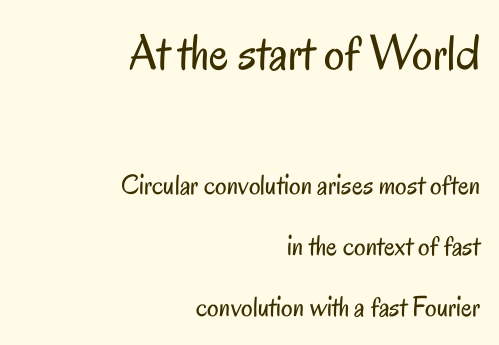
{"serif": "no", "italic": "no", "bold": "no", "weight": "regular", "width": "condensed", "stroke_contrast": "low", "x_height": "small", "monospaced": "no", "underline": "no", "align": "right", "line_spacing": "loose", "line_spacing_ratio": 2.09, "letter_spacing": "normal", "letter_spacing_em": 0.0, "larger_block": "first", "size_ratio": 1.76, "glyph_px": 51}
